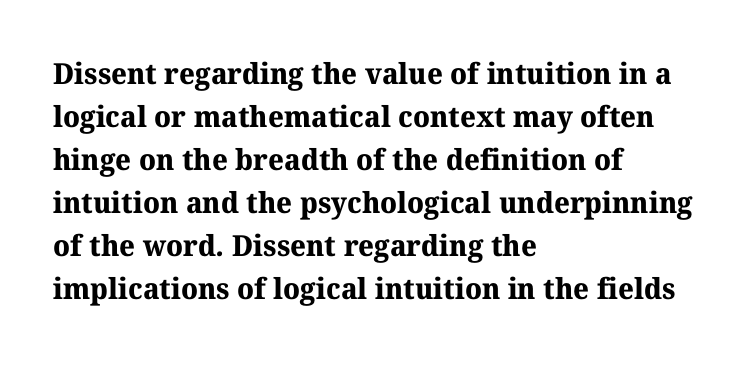
The image shows 29 px bold serif type; set left-aligned, normal line spacing (1.48x), normal letter spacing, not underlined; medium stroke contrast and a medium x-height.
